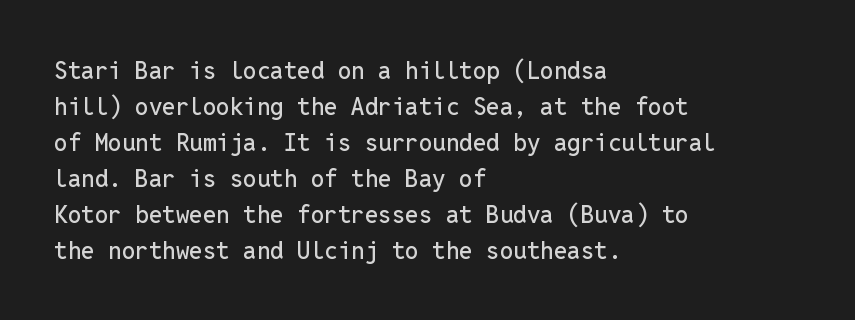
You can tell it's not italic because the verticals are truly vertical. Whoever set this chose a conventional vertical rhythm. The line texture is even and compact thanks to regular tracking. Each row of text sits above clean, open space.
